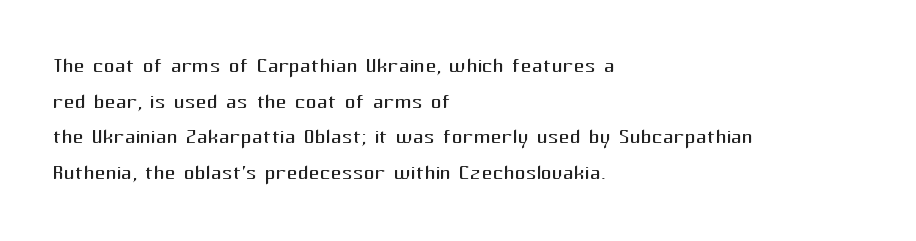
The image shows 27 px text type, upright; set left-aligned, normal line spacing (1.32x), normal letter spacing, not underlined.
